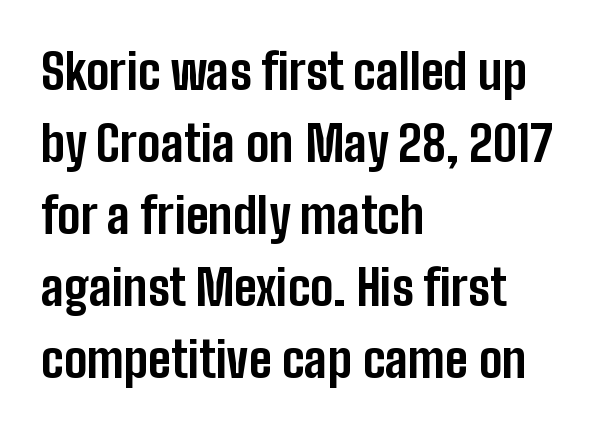
The image shows 49 px bold, condensed sans-serif type, upright; set left-aligned, normal line spacing (1.47x), normal letter spacing, not underlined; low stroke contrast and a medium x-height.
